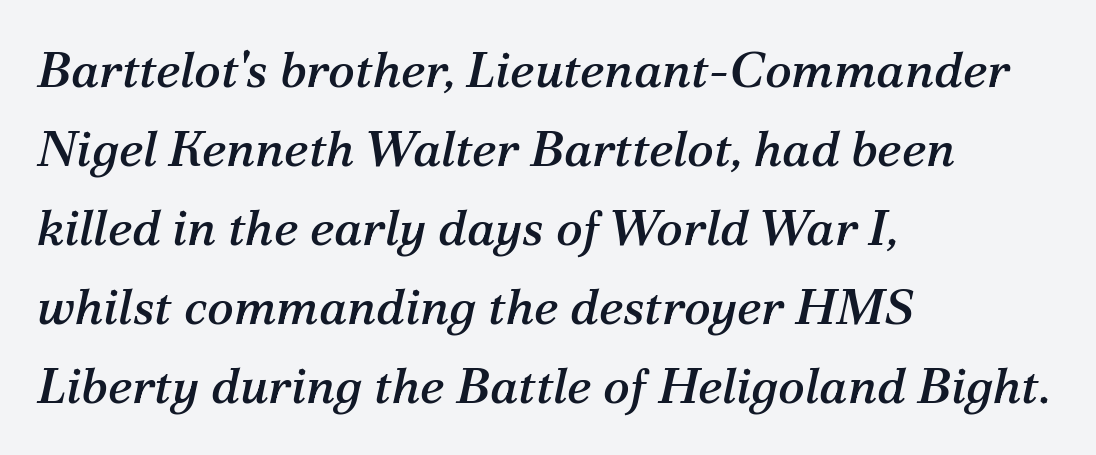
{"serif": "yes", "italic": "yes", "lean": "right", "slant_degrees": 12, "width": "normal", "stroke_contrast": "medium", "x_height": "medium", "monospaced": "no", "underline": "no", "align": "left", "line_spacing": "normal", "line_spacing_ratio": 1.58, "letter_spacing": "normal", "letter_spacing_em": 0.0, "glyph_px": 50}
